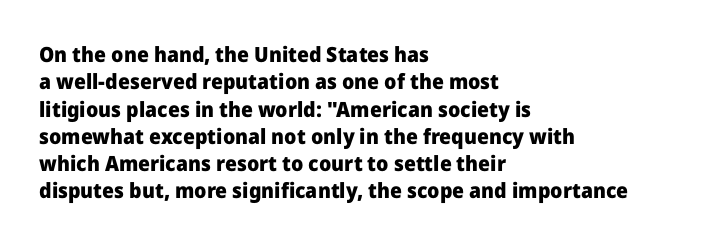
Q: Is the text bold? A: Yes.
Q: Is the text italic (slanted)? A: No, it is upright.
Q: Is the text underlined? A: No.
Q: How is the paragraph aligned? A: Left-aligned.
Q: Is the spacing between letters normal or unusually wide? A: Normal.
Q: Is the spacing between lines tight, normal or loose? A: Normal.
